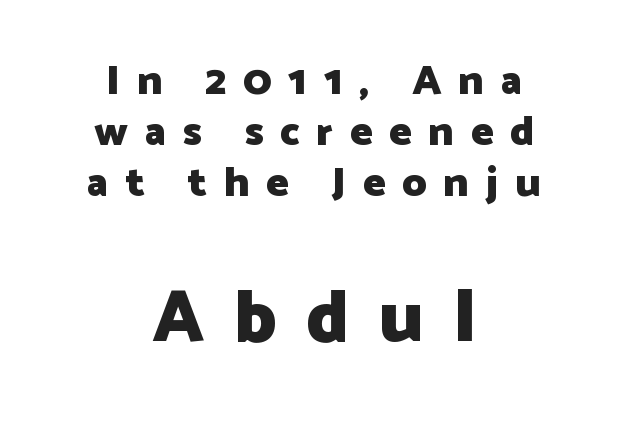
Check under the words: just untouched page. How heavy is the stroke? Heavy — this is a bold. Italic? Not at all — the glyphs are vertical. Characters follow at a spacing far wider than the type designer built in.
